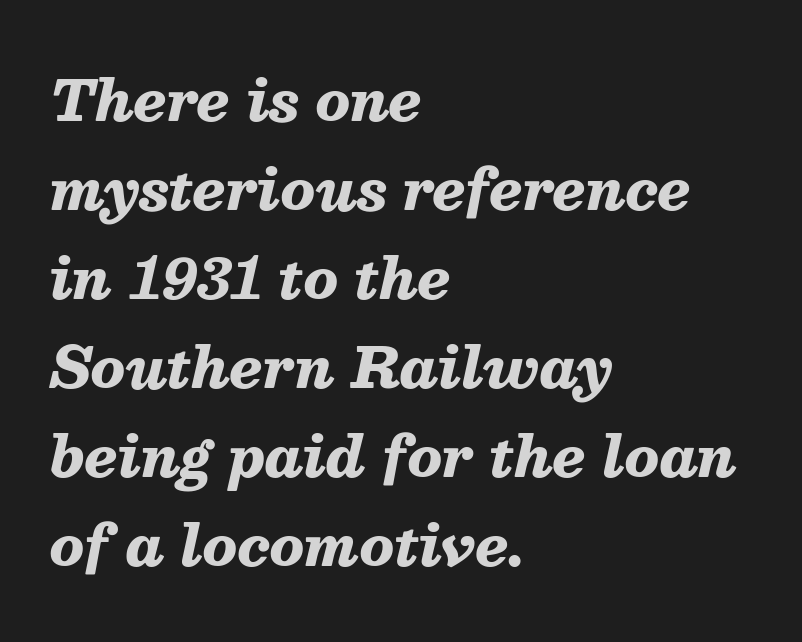
The image shows 56 px heavy type, italic (leaning right); set left-aligned, normal line spacing (1.59x), normal letter spacing, not underlined; medium stroke contrast and a medium x-height.
